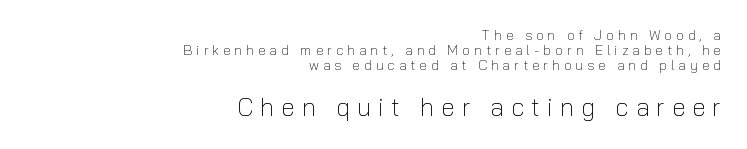
Q: Is the text bold? A: No.
Q: Is the text italic (slanted)? A: No, it is upright.
Q: Is the text underlined? A: No.
Q: How is the paragraph aligned? A: Right-aligned.
Q: Is the spacing between letters normal or unusually wide? A: Unusually wide.
Q: Is the spacing between lines tight, normal or loose? A: Tight.
Q: Which block of text is set in a larger size, the first (top) or the second (bottom)? A: The second (bottom) one.
